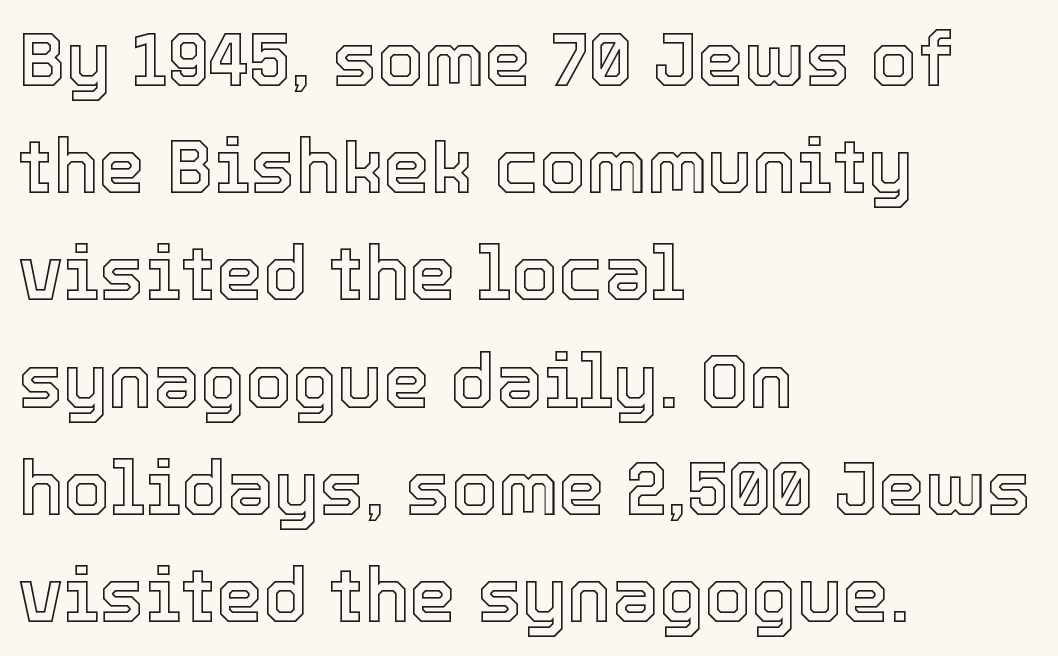
Layout note: lines flush left. The area under the type is left untouched. Posture: vertical. If you measured baseline to baseline, you'd find a middling distance.
